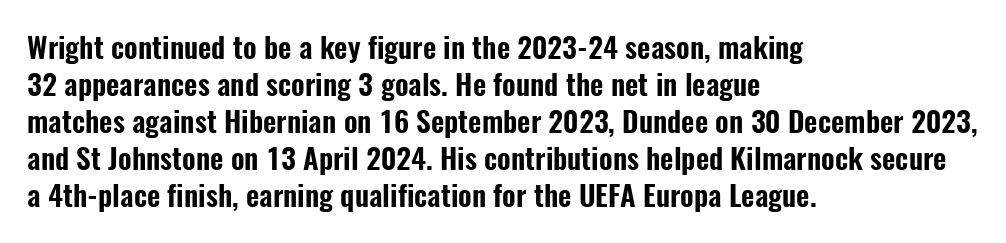
Glyph-to-glyph distance matches everyday printed text. Vertically, the passage feels balanced, rows spaced as you'd expect. Stroke terminals: plain, sans-serif. Check the space under the baseline: it is left empty. No italicization has been applied; the sample stays upright. Horizontal alignment here is leftward, the default for most running prose.
